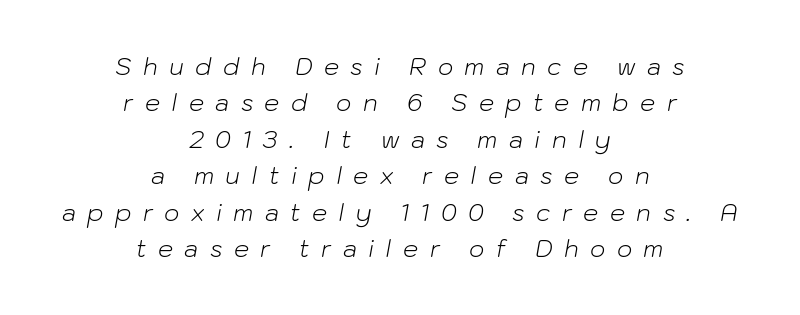
These lines sit exactly where default settings would place them. This sample uses expanded letter spacing, leaving extra air between glyphs. Bare-footed words on every line. Heft: none added — not bold.
